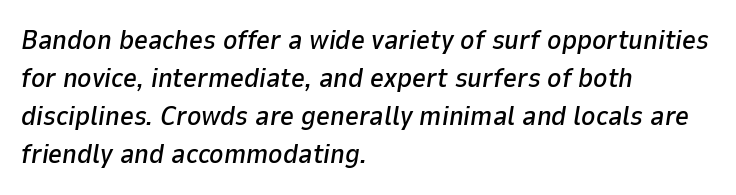
Characters follow at the spacing the type designer built in. Rule under the text: the space is simply empty. Compared with ordinary roman type, these characters are visibly tilted. The line-height multiplier appears to be the usual default.
